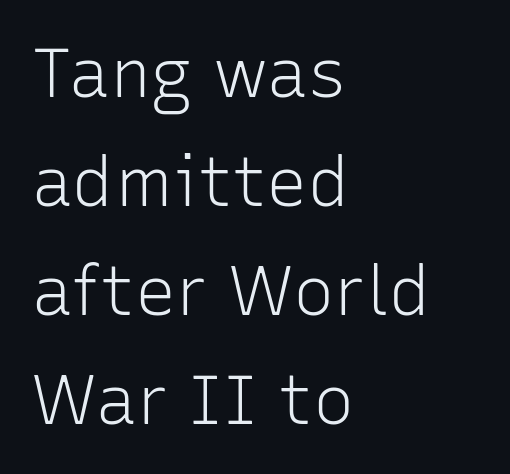
Q: Is the text bold? A: No.
Q: Is the text italic (slanted)? A: No, it is upright.
Q: Is the typeface a serif or a sans-serif typeface? A: Sans-serif.
Q: Is the text underlined? A: No.
Q: How is the paragraph aligned? A: Left-aligned.
Q: Is the spacing between letters normal or unusually wide? A: Normal.
Q: Is the spacing between lines tight, normal or loose? A: Normal.
Q: Width (condensed, normal, or wide)? A: Normal.
Q: Stroke contrast? A: Low.
Q: x-height? A: Medium.
Q: Monospaced? A: No.
